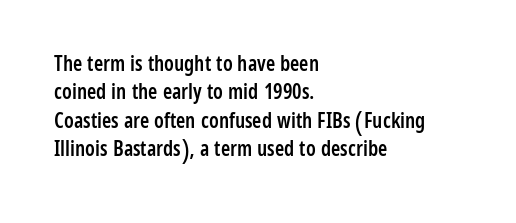
The lines are quadded left. Quick note: not italic, upright. Heft: intermediate — a semibold. Letter spacing: default. Each row of text sits above clean, open space.
